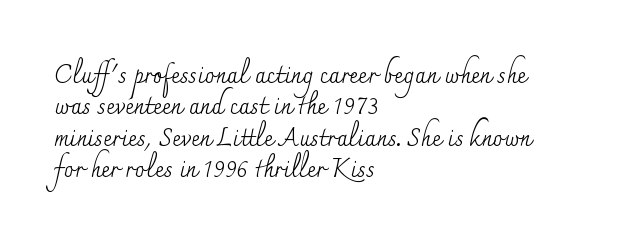
The image shows 24 px text type; set left-aligned, normal line spacing (1.31x), normal letter spacing, not underlined.
